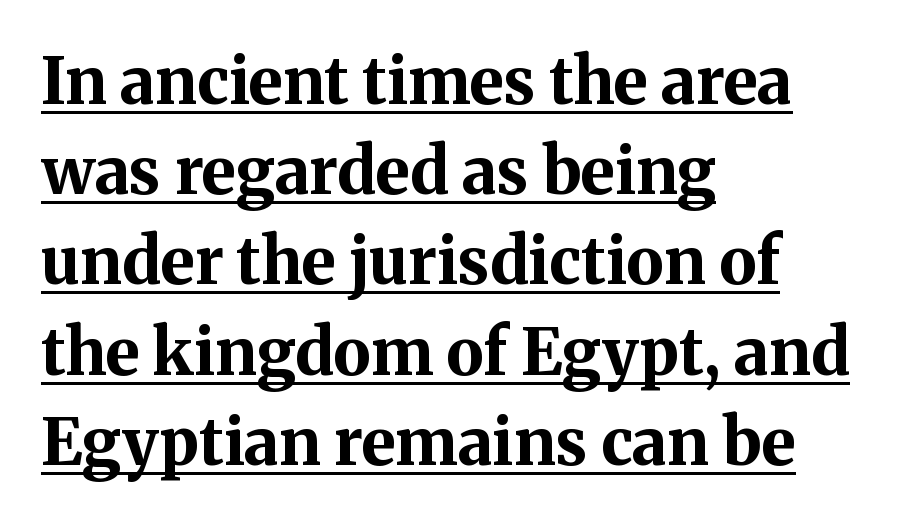
{"serif": "yes", "italic": "no", "bold": "yes", "weight": "bold", "width": "normal", "stroke_contrast": "medium", "x_height": "medium", "monospaced": "no", "underline": "yes", "align": "left", "line_spacing": "normal", "line_spacing_ratio": 1.41, "letter_spacing": "normal", "letter_spacing_em": 0.0, "glyph_px": 64}
